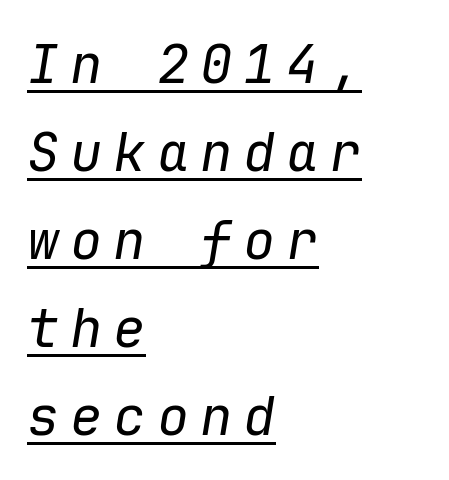
The line texture is sparse and dotted thanks to wide tracking. Students, observe the line beneath the letters — that is underlining. Spacing verdict: monospaced, one width for all characters. The glyphs look as if they've been sheared to an angle. Does the copy run flush right? No — it runs flush left. Is the stroke heavy? The answer is a plain regular-or-lighter.
